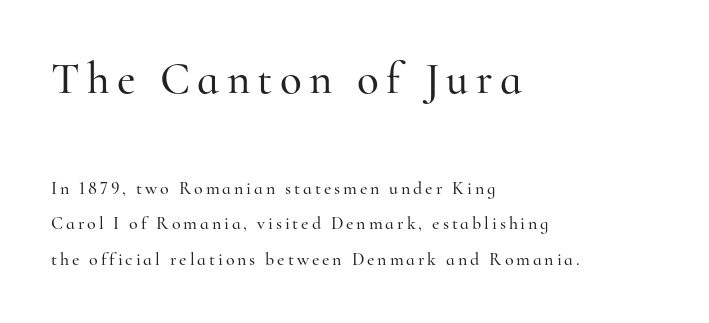
{"serif": "yes", "italic": "no", "width": "normal", "stroke_contrast": "high", "x_height": "small", "monospaced": "no", "underline": "no", "align": "left", "line_spacing": "loose", "line_spacing_ratio": 1.99, "larger_block": "first", "size_ratio": 2.5, "glyph_px": 45}
